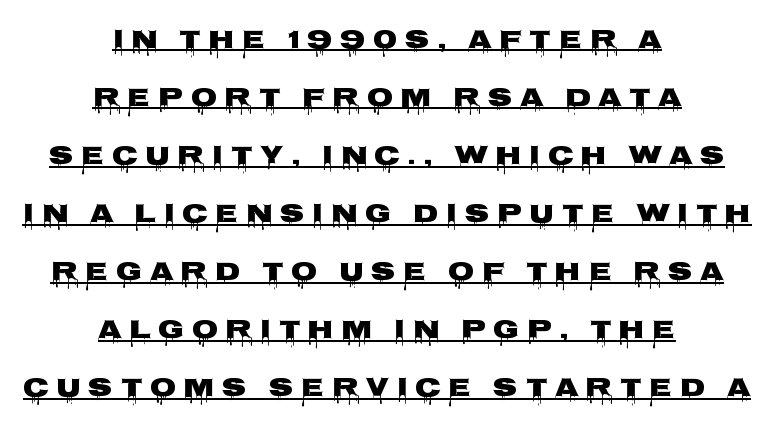
{"italic": "no", "underline": "yes", "align": "center", "line_spacing": "loose", "line_spacing_ratio": 2.15, "letter_spacing": "wide", "letter_spacing_em": 0.27, "glyph_px": 27}
